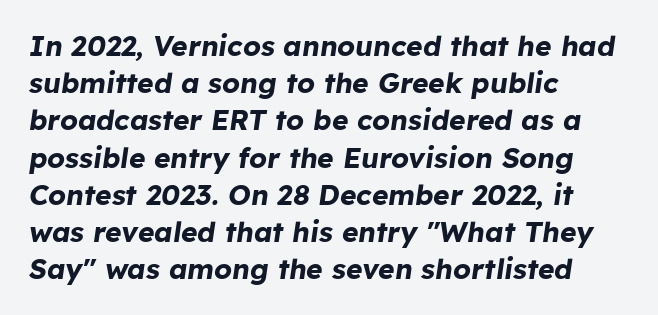
Q: Is the text bold? A: Yes.
Q: Is the text italic (slanted)? A: Yes, it leans right by about 8 degrees.
Q: Is the text underlined? A: No.
Q: How is the paragraph aligned? A: Left-aligned.
Q: Is the spacing between letters normal or unusually wide? A: Normal.
Q: Is the spacing between lines tight, normal or loose? A: Normal.
Q: Width (condensed, normal, or wide)? A: Normal.
Q: Stroke contrast? A: Low.
Q: x-height? A: Medium.
Q: Monospaced? A: No.
